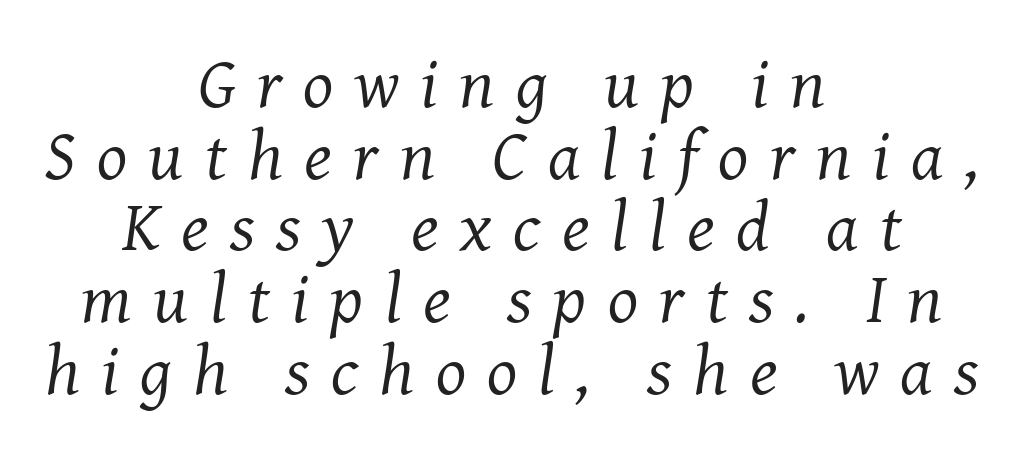
It's the slanting kind of type. The compositor balanced each line on the midline. Note the varied advance widths — an 'i' is clearly narrower than an 'm'. Honestly, the rows look squashed on top of each other. Honestly, the letter spacing is so wide it's the main thing you notice.
